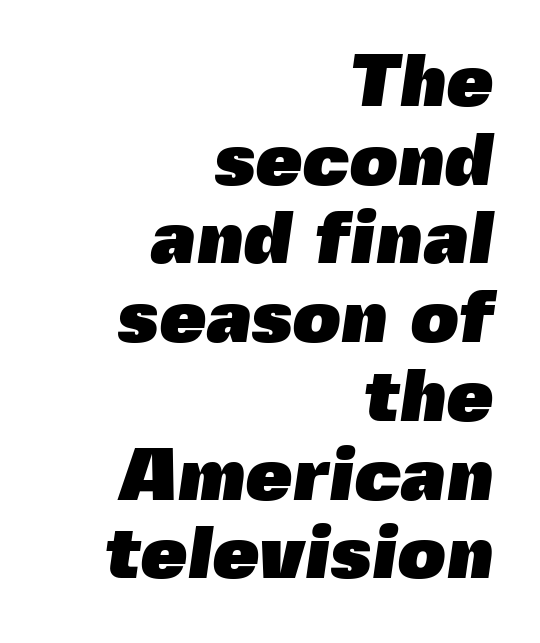
The image shows 75 px heavy sans-serif type; set right-aligned, tight line spacing (1.05x), normal letter spacing, not underlined; a medium x-height.
